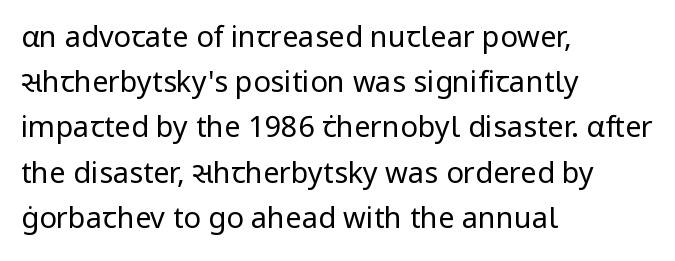
{"serif": "no", "italic": "no", "bold": "no", "weight": "regular", "width": "normal", "stroke_contrast": "low", "x_height": "medium", "monospaced": "no", "underline": "no", "align": "left", "line_spacing": "normal", "line_spacing_ratio": 1.56, "letter_spacing": "normal", "letter_spacing_em": 0.0, "glyph_px": 29}
